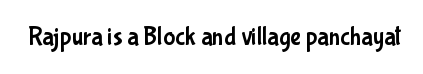
If you drew a line through each stem, it would be perfectly vertical. Characters follow at the spacing the type designer built in. The words here are not underlined.
